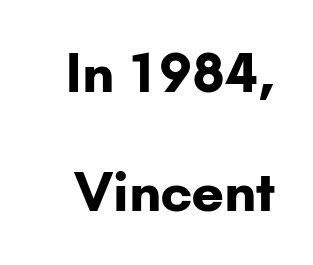
{"serif": "no", "italic": "no", "bold": "yes", "weight": "bold", "width": "normal", "stroke_contrast": "low", "x_height": "small", "monospaced": "no", "underline": "no", "line_spacing": "loose", "line_spacing_ratio": 2.21, "letter_spacing": "normal", "letter_spacing_em": 0.0, "glyph_px": 54}
